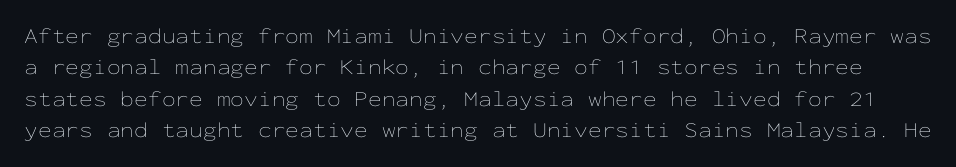
Q: Is the text bold? A: No.
Q: Is the text italic (slanted)? A: No, it is upright.
Q: Is the text underlined? A: No.
Q: Is the spacing between letters normal or unusually wide? A: Normal.
Q: Is the spacing between lines tight, normal or loose? A: Normal.
